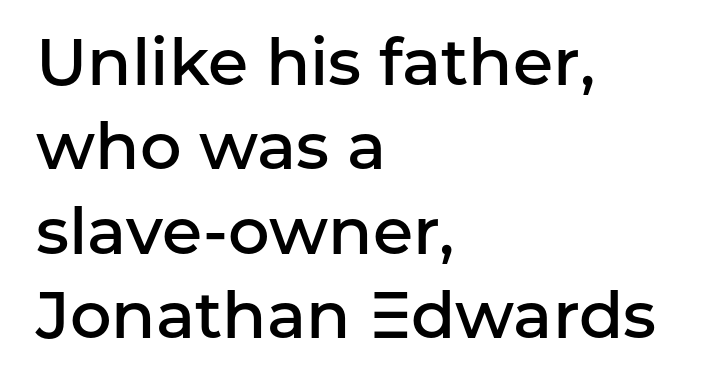
Note the varied advance widths — an 'i' is clearly narrower than an 'm'. You could call the tracking neutral — neither tight nor loose. Check where the strokes stop: nothing finishes them off — pure sans. These words are printed semibold, heavier than regular yet not bold. Descenders are the only things crossing below the line.
